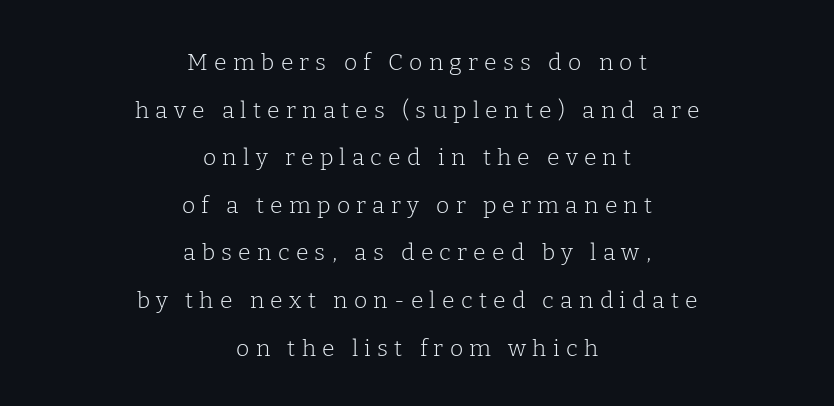
{"italic": "no", "bold": "no", "underline": "no", "align": "center", "line_spacing": "loose", "line_spacing_ratio": 2.07, "letter_spacing": "wide", "letter_spacing_em": 0.27, "glyph_px": 23}
